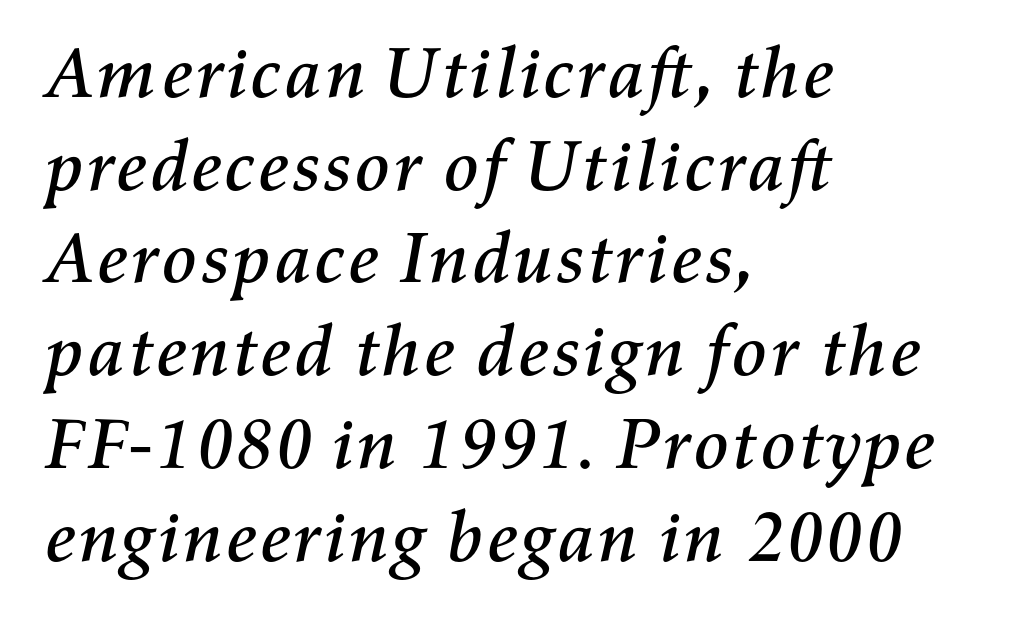
{"italic": "yes", "lean": "right", "slant_degrees": 11, "width": "normal", "stroke_contrast": "medium", "x_height": "medium", "monospaced": "no", "underline": "no", "align": "left", "line_spacing": "normal", "line_spacing_ratio": 1.27, "letter_spacing": "normal", "letter_spacing_em": 0.0, "glyph_px": 73}
